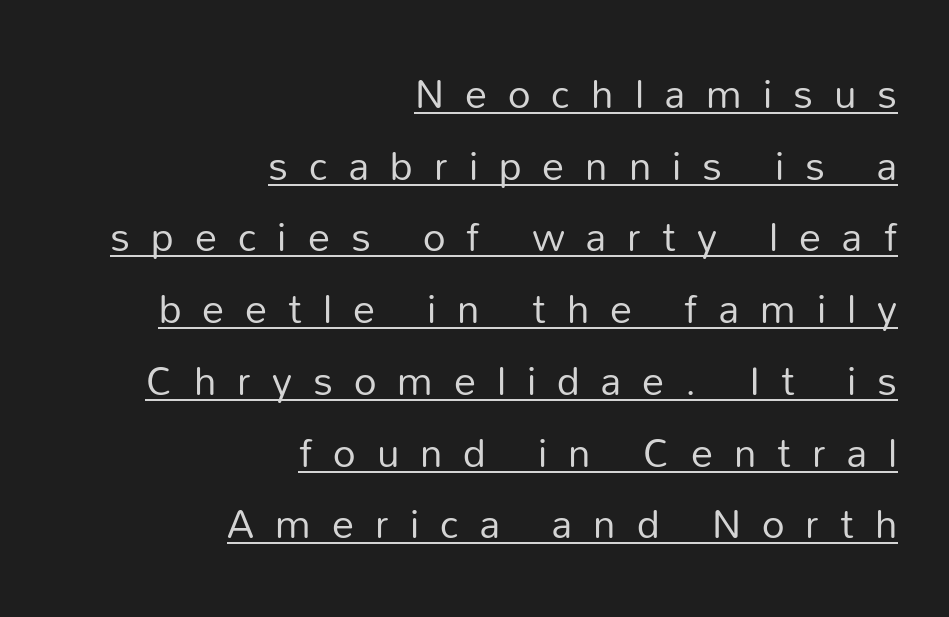
Successive baselines arrive at the customary interval. Proportional: the letters do not fall into vertical columns. Stroke terminals: plain, sans-serif. Weight: not bold — regular or lighter.
